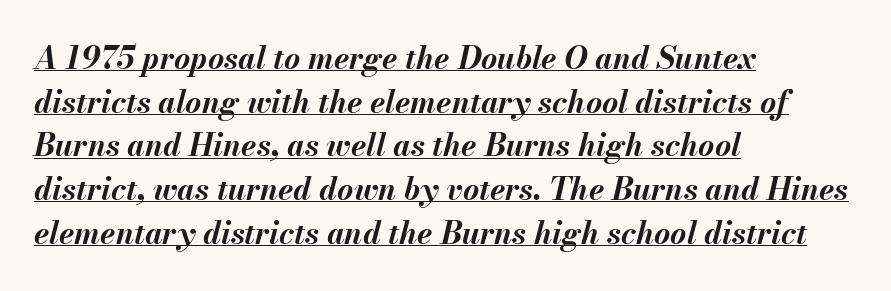
The passage shown is typed in a proportional face where columns would drift. Heft: maximum for text — a bold. In terms of letterspacing, this is plain default setting. Italic: yes, the glyphs are oblique. Teacher's note: observe the even left margin — that is flush-left alignment. Each new line begins a customary step beneath the previous one.
